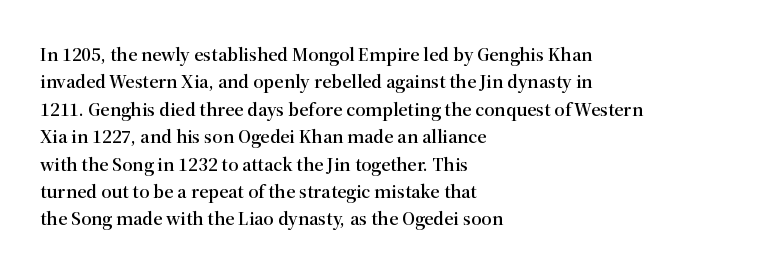
The image shows 20 px text type, upright; set left-aligned, normal line spacing (1.37x), normal letter spacing, not underlined.
